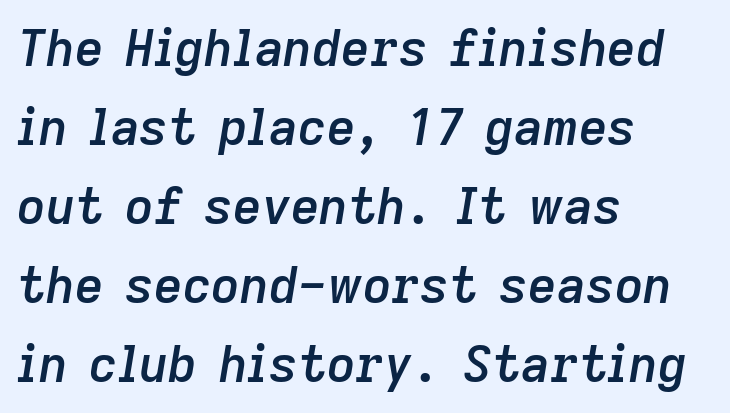
{"italic": "yes", "lean": "right", "slant_degrees": 9, "bold": "semi", "weight": "semibold", "width": "normal", "stroke_contrast": "low", "x_height": "medium", "monospaced": "no", "underline": "no", "align": "left", "line_spacing": "normal", "line_spacing_ratio": 1.58, "letter_spacing": "normal", "letter_spacing_em": 0.0, "glyph_px": 50}
